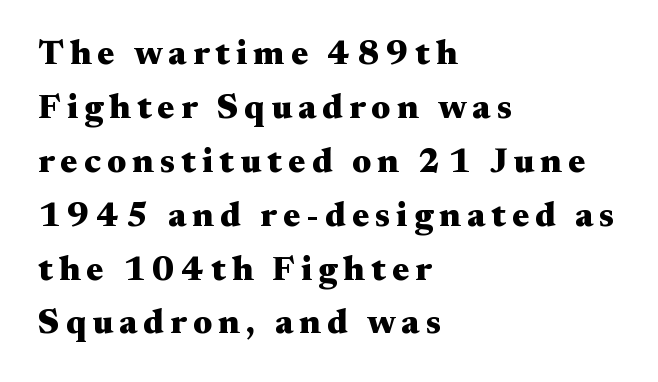
{"serif": "yes", "italic": "no", "bold": "yes", "weight": "heavy", "width": "wide", "stroke_contrast": "medium", "x_height": "small", "monospaced": "no", "underline": "no", "align": "left", "line_spacing": "normal", "line_spacing_ratio": 1.54, "glyph_px": 35}
